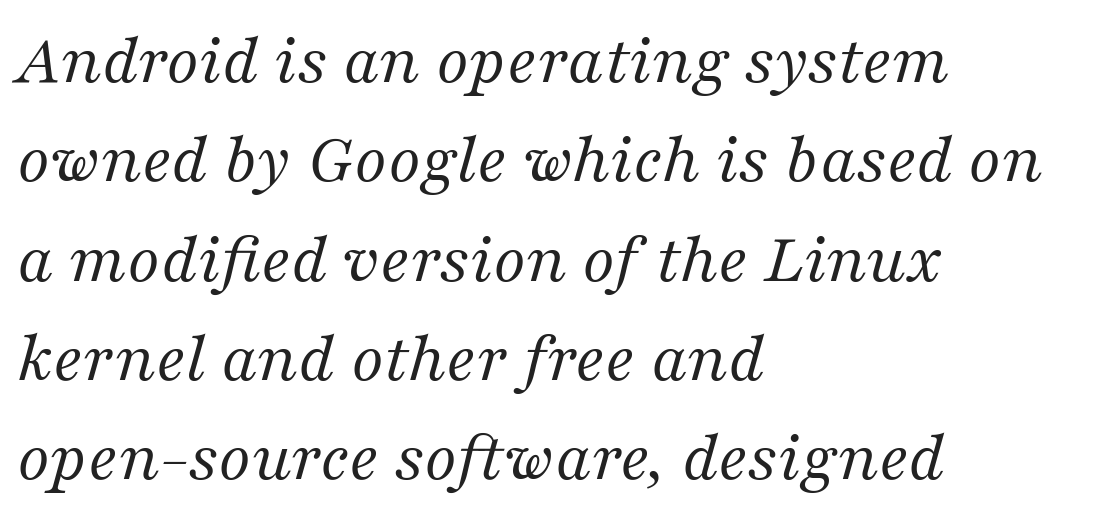
Q: Is the text bold? A: No.
Q: Is the text italic (slanted)? A: Yes, it leans right by about 16 degrees.
Q: Is the typeface a serif or a sans-serif typeface? A: Serif.
Q: Is the text underlined? A: No.
Q: How is the paragraph aligned? A: Left-aligned.
Q: Is the spacing between letters normal or unusually wide? A: Normal.
Q: Is the spacing between lines tight, normal or loose? A: Normal.
Q: Width (condensed, normal, or wide)? A: Normal.
Q: Stroke contrast? A: Medium.
Q: x-height? A: Medium.
Q: Monospaced? A: No.
